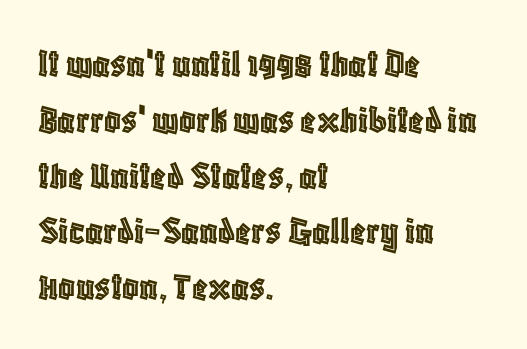
The image shows 41 px condensed type, upright; set left-aligned, normal line spacing (1.36x), normal letter spacing, not underlined; a large x-height.
